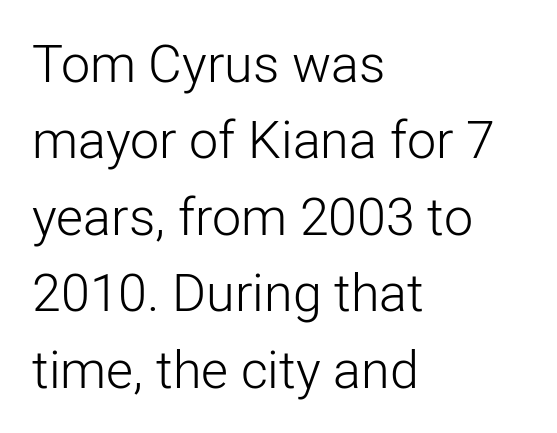
Q: Is the text bold? A: No.
Q: Is the text italic (slanted)? A: No, it is upright.
Q: Is the typeface a serif or a sans-serif typeface? A: Sans-serif.
Q: Is the text underlined? A: No.
Q: How is the paragraph aligned? A: Left-aligned.
Q: Is the spacing between letters normal or unusually wide? A: Normal.
Q: Is the spacing between lines tight, normal or loose? A: Normal.
Q: Width (condensed, normal, or wide)? A: Normal.
Q: Stroke contrast? A: Low.
Q: x-height? A: Medium.
Q: Monospaced? A: No.
